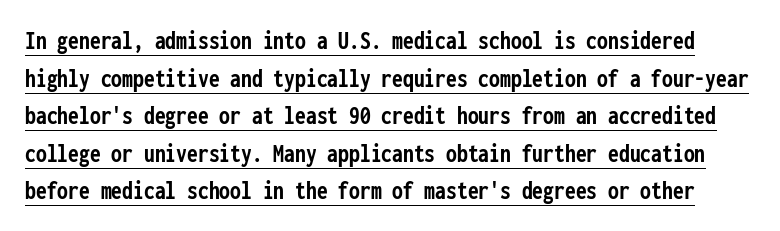
The rendering uses a bold face; every stroke is thick and dark. Nothing unusual about the tracking: characters are spaced as the font intends. Designer's note — italics off, roman on. These characters rest on top of a visible drawn line. Vertically, the passage feels balanced, rows spaced as you'd expect.
